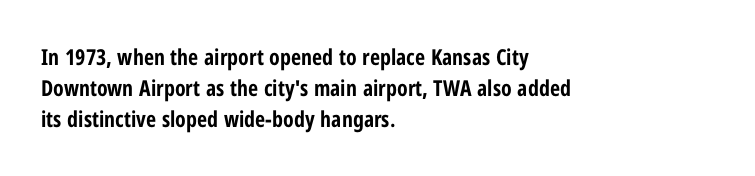
In CSS terms this would be text-align: left. Baseline-to-baseline distance is the conventional proportion of letter height. Notice how the stems are strictly vertical — no italics here. The space beneath each line is pristine and unruled. Spacing between characters is what you'd get straight out of the box. The passage shown is emphatically bold.
